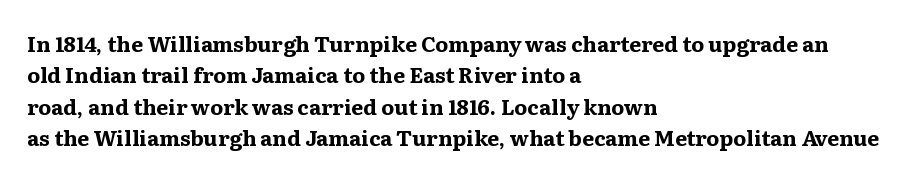
The image shows 21 px bold type, upright; set left-aligned, normal line spacing (1.49x), normal letter spacing, not underlined.
